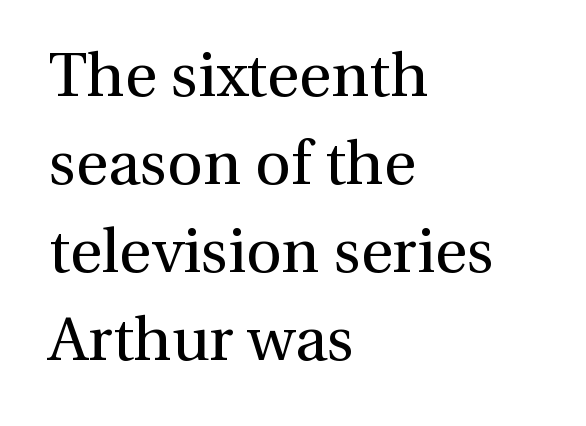
The image shows 62 px regular-weight serif type, upright; set left-aligned, normal line spacing (1.42x), normal letter spacing, not underlined; medium stroke contrast and a medium x-height.
